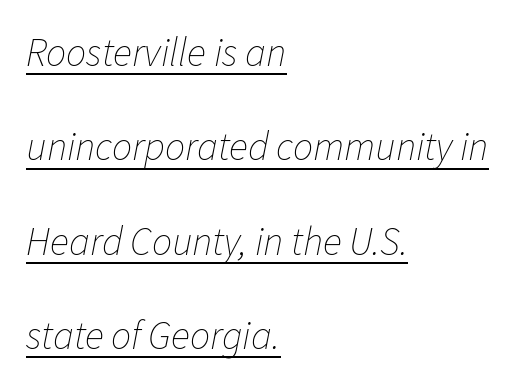
Q: Is the text bold? A: No.
Q: Is the text italic (slanted)? A: Yes, it leans right by about 11 degrees.
Q: Is the text underlined? A: Yes.
Q: How is the paragraph aligned? A: Left-aligned.
Q: Is the spacing between letters normal or unusually wide? A: Normal.
Q: Is the spacing between lines tight, normal or loose? A: Loose.
Q: Width (condensed, normal, or wide)? A: Normal.
Q: Stroke contrast? A: Low.
Q: x-height? A: Medium.
Q: Monospaced? A: No.
